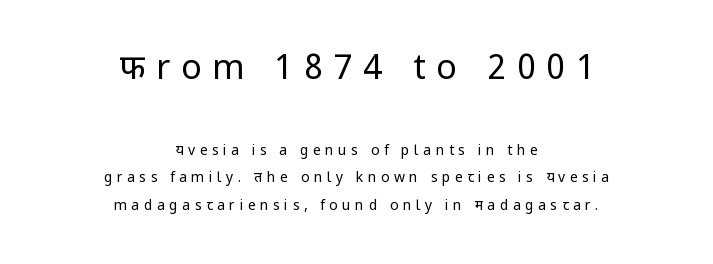
The space between consecutive lines is lavish. No heavy texture on the line: the type isn't bold. A student would notice the top passage is typeset larger than what follows. The face used here is proportionally spaced, like ordinary book or web type. Clear beneath every line of the passage.
